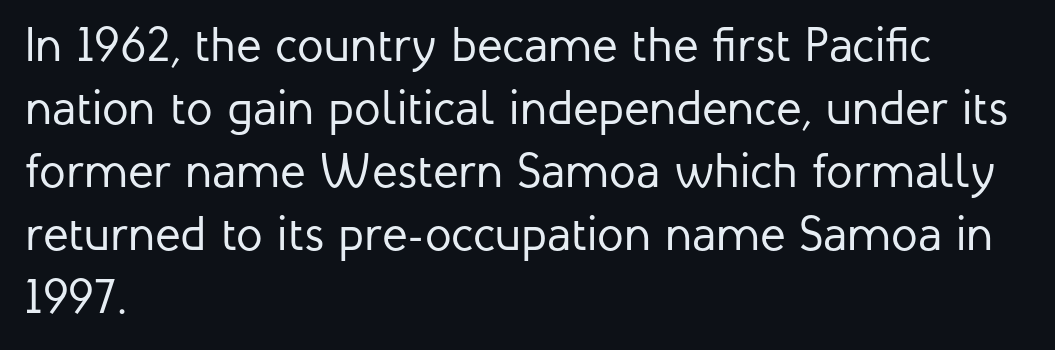
{"serif": "no", "italic": "no", "bold": "no", "weight": "regular", "width": "normal", "stroke_contrast": "low", "x_height": "medium", "monospaced": "no", "underline": "no", "align": "left", "line_spacing": "normal", "line_spacing_ratio": 1.31, "letter_spacing": "normal", "letter_spacing_em": 0.0, "glyph_px": 48}
